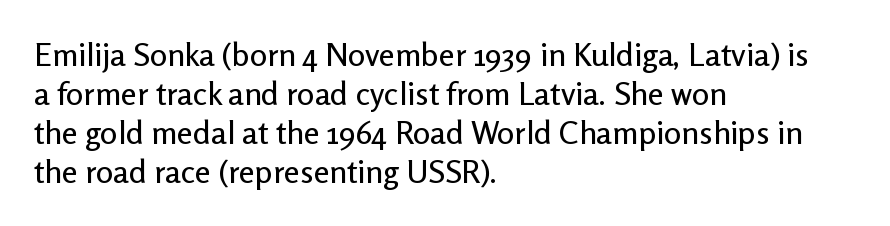
{"serif": "no", "italic": "no", "width": "normal", "stroke_contrast": "low", "x_height": "medium", "monospaced": "no", "underline": "no", "align": "left", "line_spacing_ratio": 1.22, "letter_spacing": "normal", "letter_spacing_em": 0.0, "glyph_px": 32}
